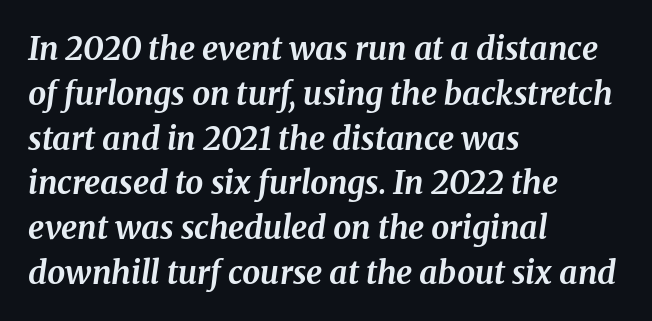
Unlike a clean sans, this face finishes its strokes with serifs. Compared with an ordinary text face, these strokes are far heavier — a full bold. A typesetter would call this proportional, since set widths differ per character. The lines in this sample share a left origin and differ only in where they stop. Reading down the column, the eye jumps a familiar distance to each next line. You can tell it's italic because the verticals aren't actually vertical.
